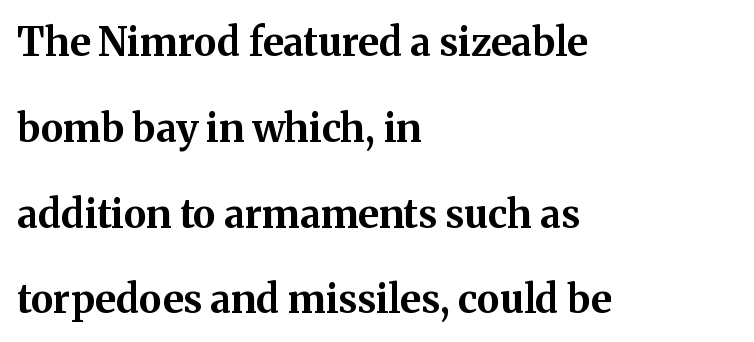
The image shows 39 px bold serif type, upright; set left-aligned, loose line spacing (2.2x), normal letter spacing, not underlined; medium stroke contrast and a medium x-height.
